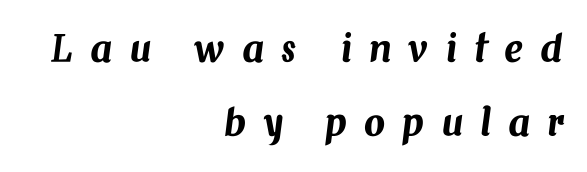
Q: Is the text italic (slanted)? A: Yes, it leans right by about 7 degrees.
Q: Is the text underlined? A: No.
Q: How is the paragraph aligned? A: Right-aligned.
Q: Is the spacing between letters normal or unusually wide? A: Unusually wide.
Q: Is the spacing between lines tight, normal or loose? A: Loose.
Q: Width (condensed, normal, or wide)? A: Normal.
Q: Stroke contrast? A: Medium.
Q: x-height? A: Medium.
Q: Monospaced? A: No.
